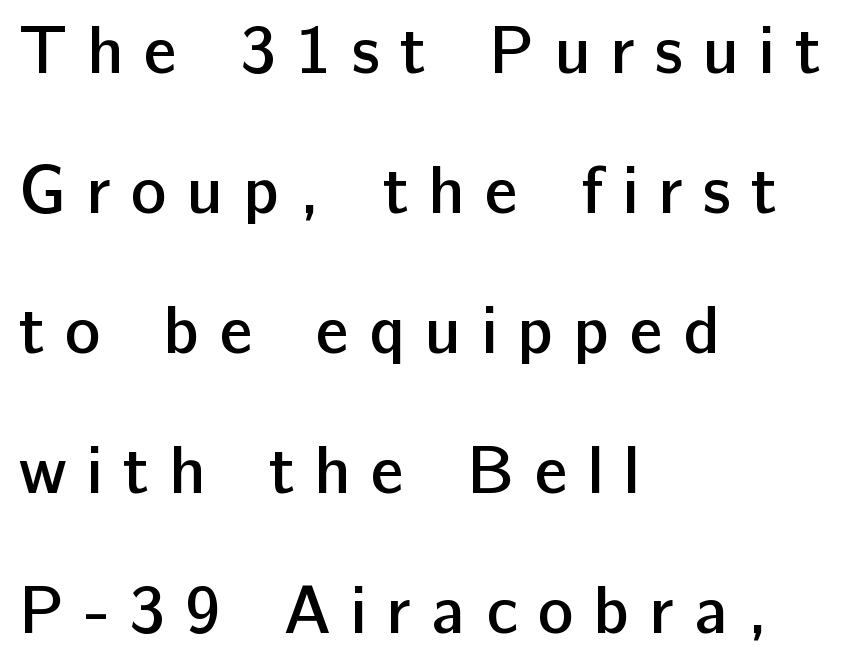
The image shows 67 px semibold sans-serif type, upright; set left-aligned, loose line spacing (2.09x), unusually wide letter spacing (+0.3 em), not underlined; low stroke contrast and a medium x-height.
